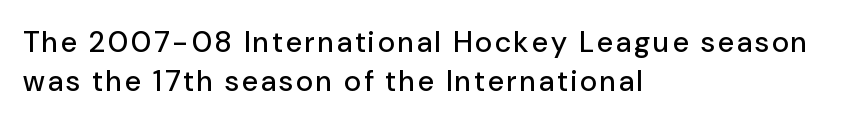
Proportional: the letters do not fall into vertical columns. It's the straight-up-and-down kind of type. The passage shown stacks its lines at a standard gap. Check where the strokes stop: nothing finishes them off — pure sans. Just letters on the line, the space beneath them empty. Caption: multi-line text, flush left, ragged right.
